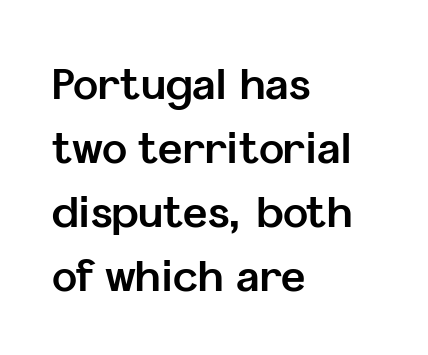
Does the type have serifs? No, each stem ends abruptly. The words here are not underlined. Line beginnings align vertically; line endings do not. These lines are rendered in a variable-pitch font.
